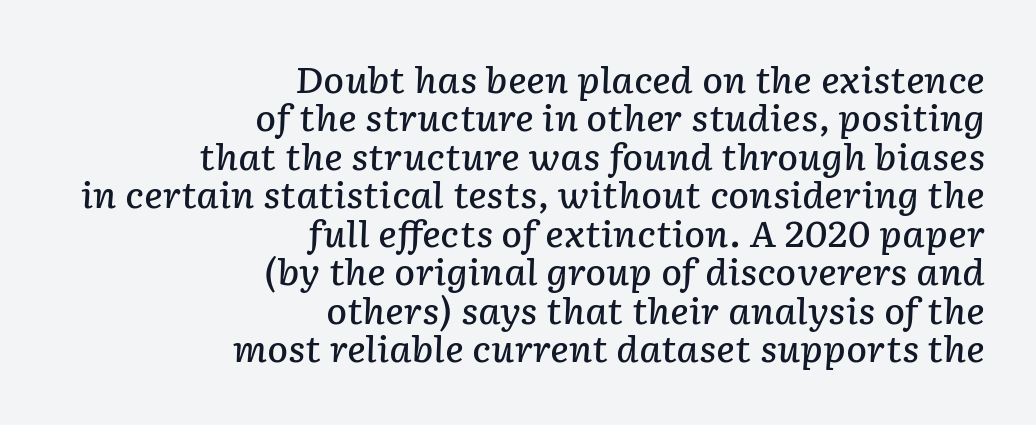
The image shows 35 px semibold type, italic (leaning right); set right-aligned, tight line spacing (1.1x), normal letter spacing, not underlined; low stroke contrast and a medium x-height.
